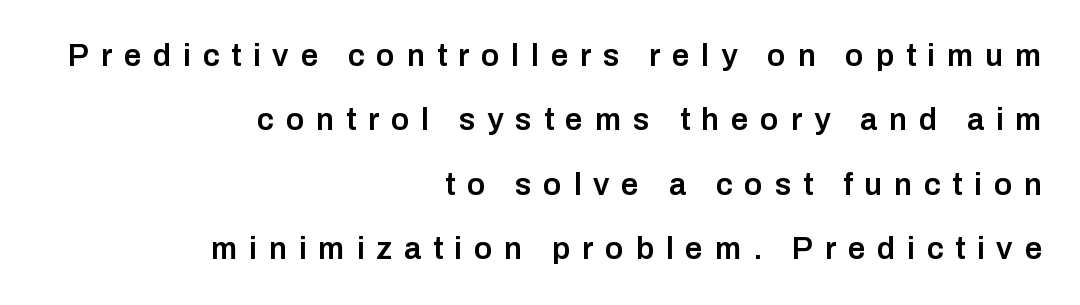
The image shows 31 px semibold sans-serif type, upright; set right-aligned, loose line spacing (2.08x), unusually wide letter spacing (+0.38 em), not underlined; low stroke contrast and a medium x-height.
